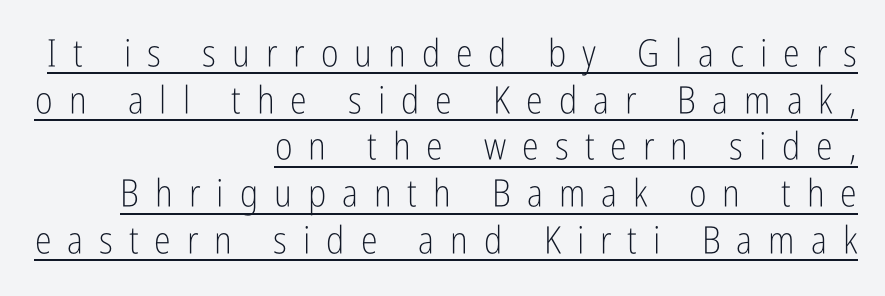
Each letter keeps its own natural width here, so spacing adapts to shape. Somebody hit Ctrl+U on this one — the words are underlined. Letters have the restrained weight of plain body copy at most. Caption: multi-line text, flush right, ragged left. Someone cranked the tracking dial way up on this one. Serif or sans? Sans — the stroke terminals are bare.
